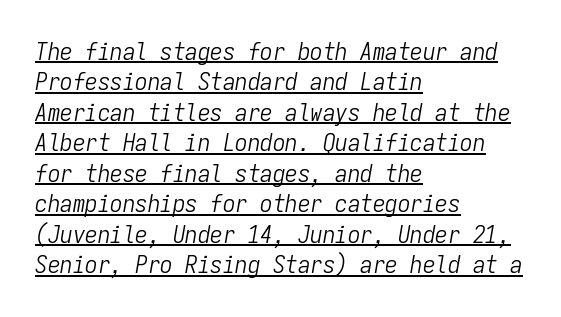
Q: Is the text bold? A: No.
Q: Is the text italic (slanted)? A: Yes, it leans right by about 9 degrees.
Q: Is the text underlined? A: Yes.
Q: How is the paragraph aligned? A: Left-aligned.
Q: Is the spacing between letters normal or unusually wide? A: Normal.
